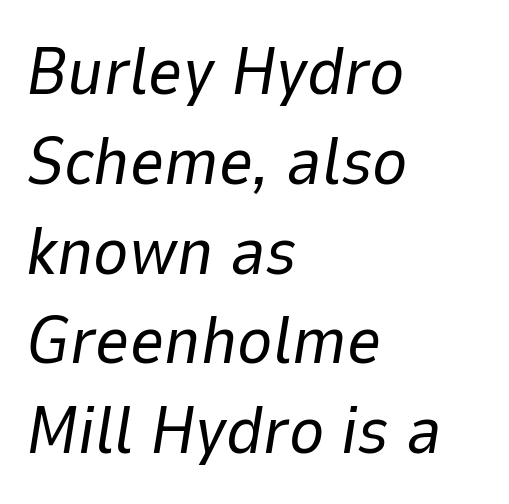
The image shows 67 px regular-weight type, italic (leaning right); set left-aligned, normal line spacing (1.34x), normal letter spacing, not underlined; low stroke contrast and a medium x-height.
